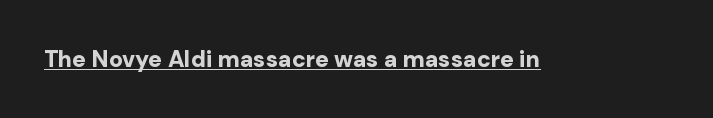
The image shows 23 px bold type, upright; set normal letter spacing, underlined.
